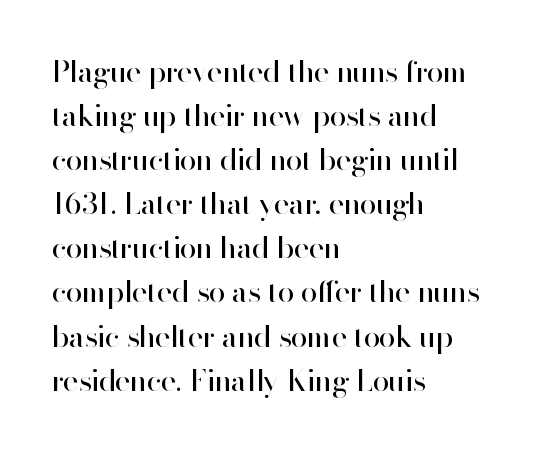
The image shows 30 px regular-weight sans-serif type, upright; set left-aligned, normal line spacing (1.47x), normal letter spacing, not underlined; high stroke contrast and a small x-height.
